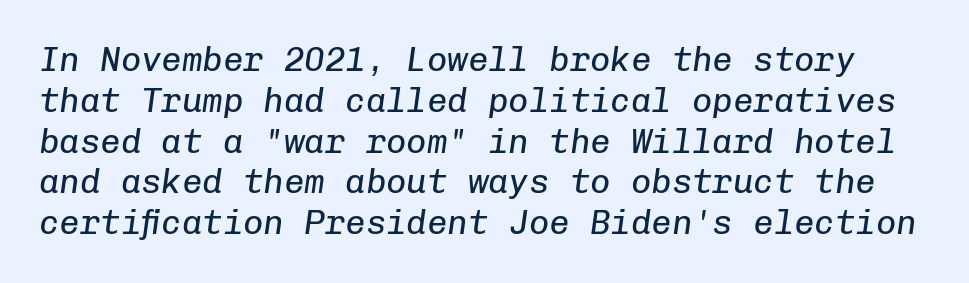
Q: Is the text bold? A: No.
Q: Is the text italic (slanted)? A: Yes, it leans right by about 8 degrees.
Q: Is the text underlined? A: No.
Q: Is the spacing between letters normal or unusually wide? A: Normal.
Q: Width (condensed, normal, or wide)? A: Normal.
Q: Stroke contrast? A: Low.
Q: x-height? A: Medium.
Q: Monospaced? A: Yes.
